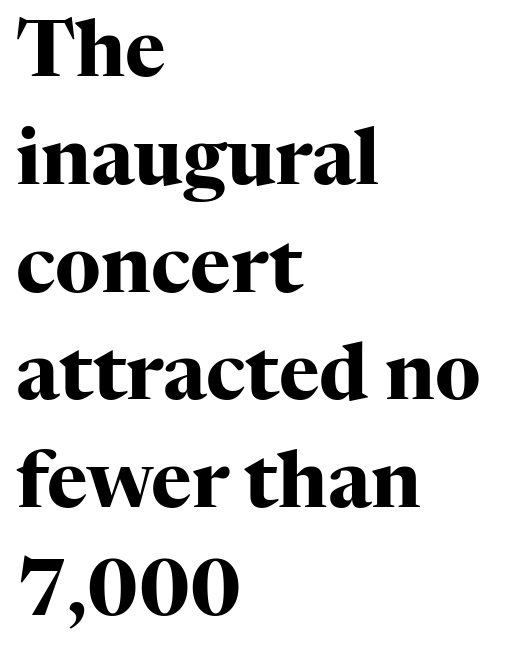
The image shows 77 px heavy serif type, upright; set left-aligned, normal line spacing (1.4x), normal letter spacing, not underlined; high stroke contrast and a medium x-height.
